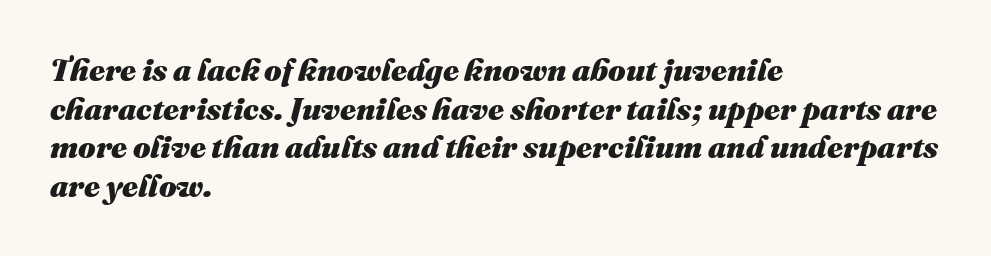
The image shows 31 px heavy type, italic (leaning right); set left-aligned, normal line spacing (1.25x), normal letter spacing, not underlined; medium stroke contrast and a medium x-height.
